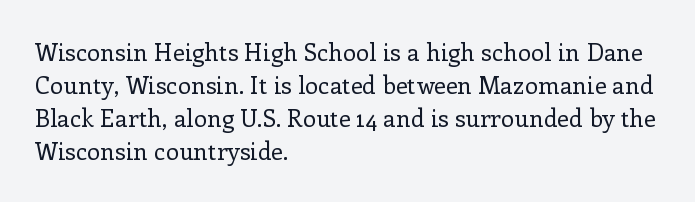
Q: Is the text bold? A: No.
Q: Is the text italic (slanted)? A: No, it is upright.
Q: Is the text underlined? A: No.
Q: How is the paragraph aligned? A: Left-aligned.
Q: Is the spacing between letters normal or unusually wide? A: Normal.
Q: Is the spacing between lines tight, normal or loose? A: Normal.
